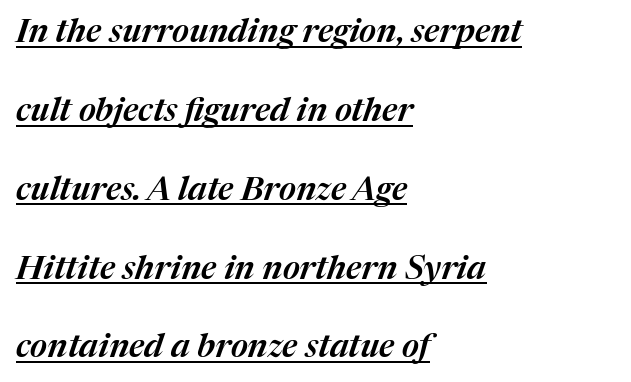
The image shows 33 px text type, italic (leaning right); set left-aligned, loose line spacing (2.39x), normal letter spacing, underlined; medium stroke contrast and a medium x-height.
